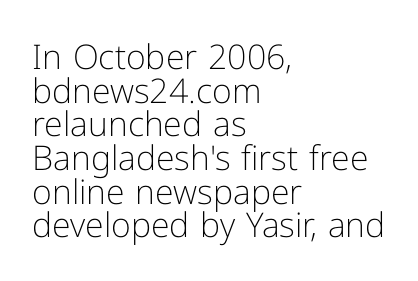
Leading: reduced. Character widths vary here, with narrow letters taking less room than wide ones. The font is comparable to plain body text, perhaps lighter. The gap between lines stays unmarked. The rendering anchors every line to the left-hand side.
